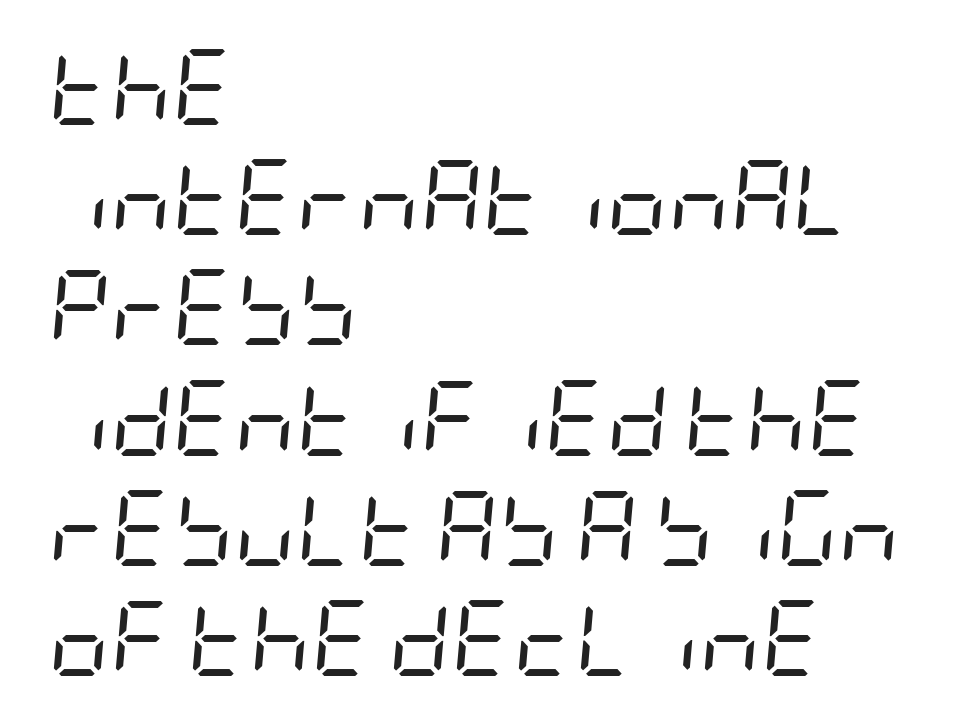
The image shows 76 px regular-weight, condensed type, italic (leaning right); set left-aligned, normal line spacing (1.45x), normal letter spacing, not underlined; low stroke contrast and a large x-height.
